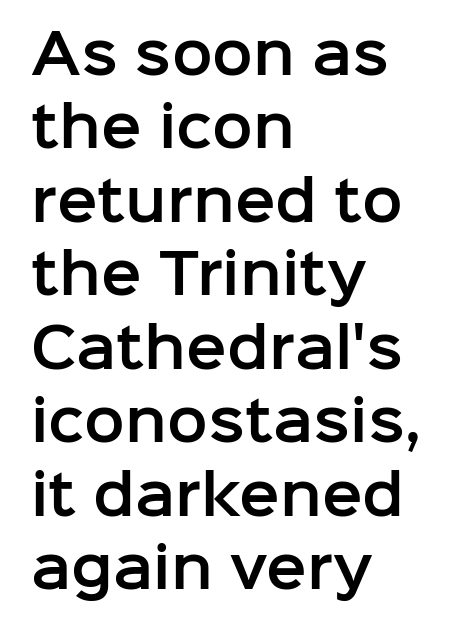
The image shows 54 px sans-serif type, upright; set left-aligned, normal line spacing (1.36x), normal letter spacing, not underlined; low stroke contrast and a medium x-height.
